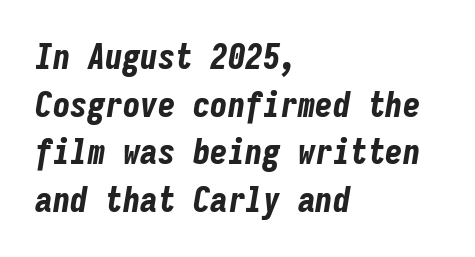
This sample uses an oblique cut, with every glyph tilted off the vertical. The letters sit at their default tracking, neither squeezed nor spread. The glyphs are unaccompanied by any horizontal stroke below them. Each line starts at the same left margin while the right side varies.
